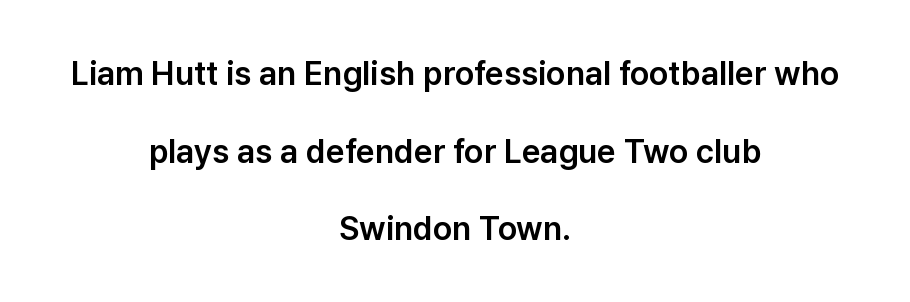
Nobody touched the tracking dial on this one. Nobody drew a line under any word here. This rendering uses center alignment, leaving both contours irregular but symmetric. The characters display no serif detailing; their extremities are plain. Designer's note — italics off, roman on. Widely set lines give the paragraph a tall, airy silhouette.
